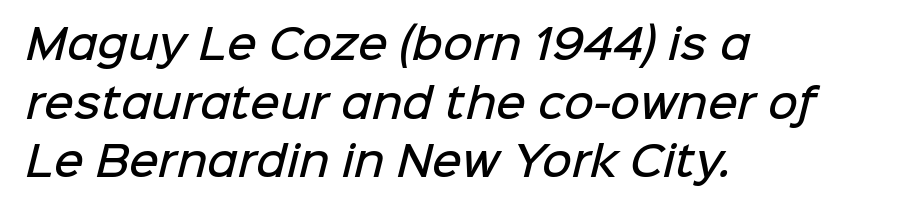
The image shows 41 px semibold sans-serif type; set left-aligned, normal line spacing (1.43x), normal letter spacing, not underlined; low stroke contrast and a medium x-height.
